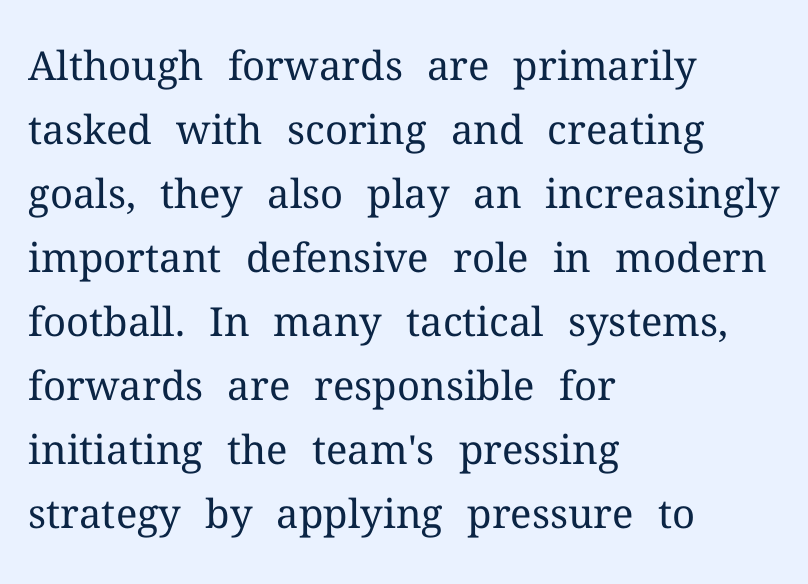
{"serif": "yes", "italic": "no", "bold": "no", "weight": "regular", "width": "normal", "stroke_contrast": "medium", "x_height": "medium", "monospaced": "no", "underline": "no", "align": "left", "line_spacing": "normal", "line_spacing_ratio": 1.6, "letter_spacing": "normal", "letter_spacing_em": 0.0, "glyph_px": 40}
